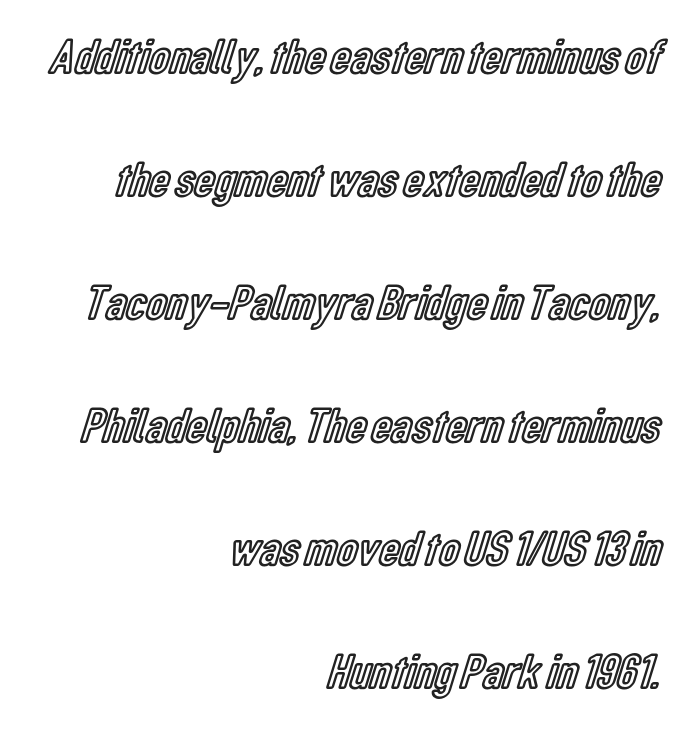
{"width": "condensed", "x_height": "medium", "monospaced": "no", "underline": "no", "align": "right", "line_spacing": "loose", "line_spacing_ratio": 2.46, "letter_spacing": "normal", "letter_spacing_em": 0.0, "glyph_px": 50}
